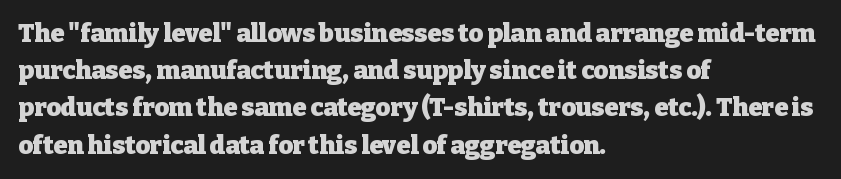
Q: Is the text bold? A: Yes.
Q: Is the text italic (slanted)? A: No, it is upright.
Q: Is the text underlined? A: No.
Q: How is the paragraph aligned? A: Left-aligned.
Q: Is the spacing between letters normal or unusually wide? A: Normal.
Q: Is the spacing between lines tight, normal or loose? A: Normal.
